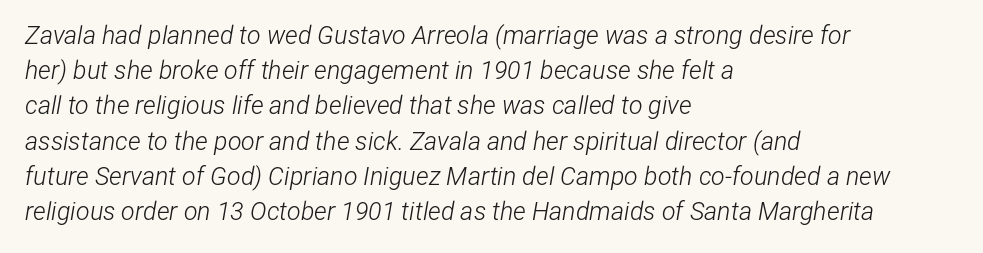
Quick note: italic. The foot of each line stays bare and open. Alignment: flush left. Heaviness? Minimal to ordinary, like unemphasized prose. Baseline-to-baseline distance is the conventional proportion of letter height. The line texture is even and compact thanks to regular tracking.
